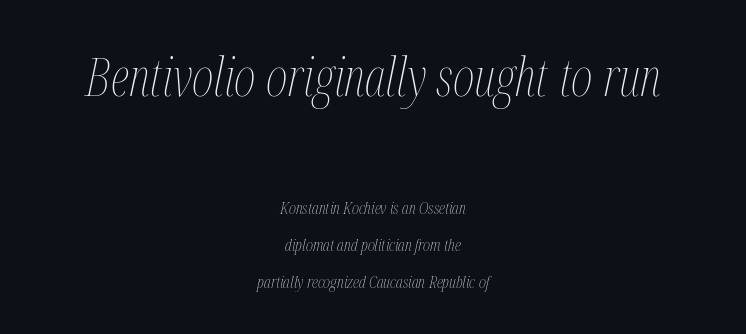
The image shows 52 px thin, condensed type, italic (leaning right); set centered, loose line spacing (2.18x), normal letter spacing, not underlined; the first (top) block is 3.06x larger; medium stroke contrast and a medium x-height.
